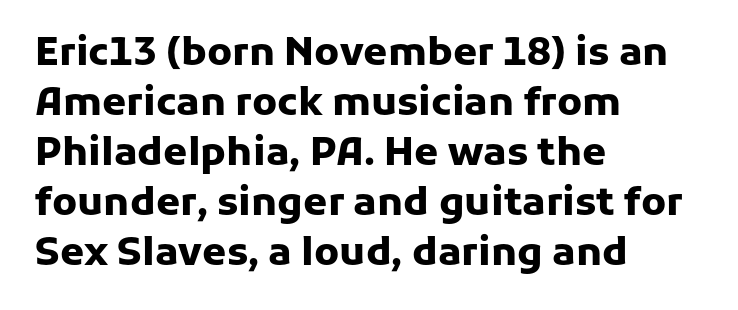
Q: Is the text bold? A: Yes.
Q: Is the text italic (slanted)? A: No, it is upright.
Q: Is the typeface a serif or a sans-serif typeface? A: Sans-serif.
Q: Is the text underlined? A: No.
Q: How is the paragraph aligned? A: Left-aligned.
Q: Is the spacing between letters normal or unusually wide? A: Normal.
Q: Is the spacing between lines tight, normal or loose? A: Normal.
Q: Width (condensed, normal, or wide)? A: Normal.
Q: Stroke contrast? A: Low.
Q: x-height? A: Medium.
Q: Monospaced? A: No.
